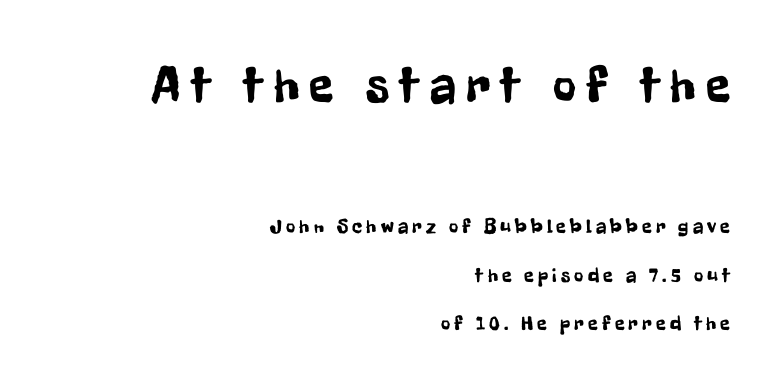
These lines stand farther apart than default settings would place them. Caption: upper text group enlarged, lower text group reduced. Tall strokes in this sample are plumb rather than angled. The baseline area is clear. Caption: multi-line text, flush right, ragged left.
